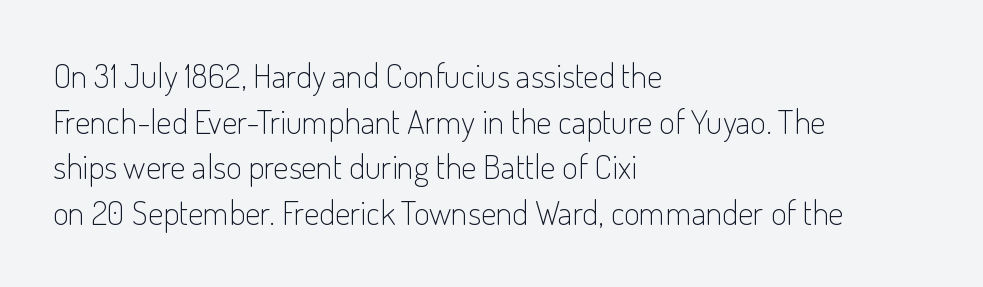
The image shows 34 px light, condensed sans-serif type, upright; set left-aligned, normal line spacing (1.34x), normal letter spacing, not underlined; low stroke contrast and a small x-height.
